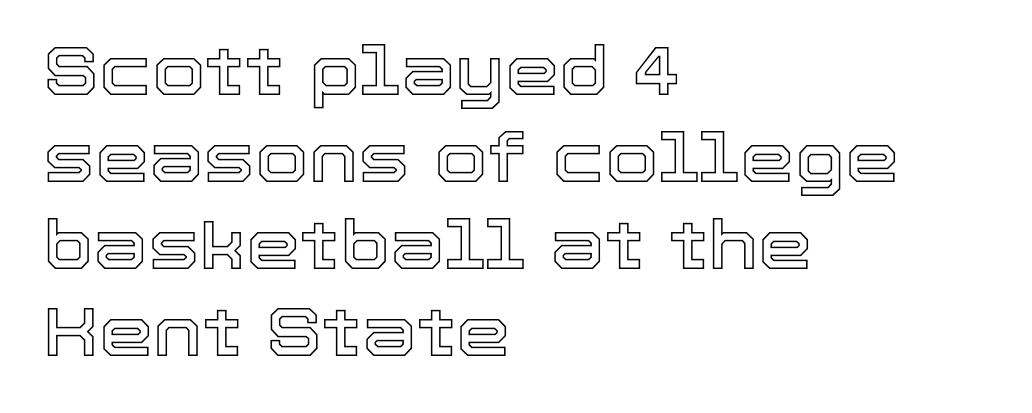
The image shows 69 px text type, upright; set left-aligned, normal line spacing (1.26x), normal letter spacing, not underlined; a medium x-height.
